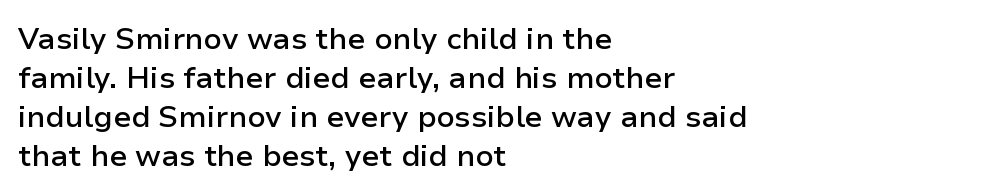
{"serif": "no", "italic": "no", "bold": "semi", "weight": "semibold", "width": "normal", "stroke_contrast": "low", "x_height": "medium", "monospaced": "no", "underline": "no", "align": "left", "line_spacing": "normal", "line_spacing_ratio": 1.3, "letter_spacing": "normal", "letter_spacing_em": 0.0, "glyph_px": 30}
